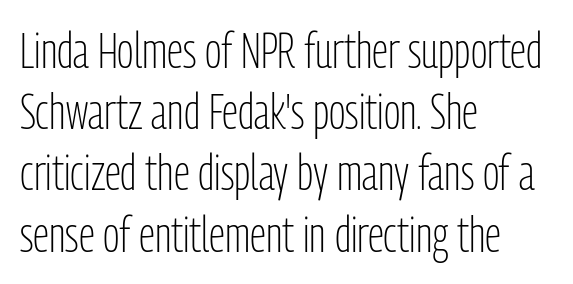
Q: Is the text bold? A: No.
Q: Is the text italic (slanted)? A: No, it is upright.
Q: Is the typeface a serif or a sans-serif typeface? A: Sans-serif.
Q: Is the text underlined? A: No.
Q: How is the paragraph aligned? A: Left-aligned.
Q: Is the spacing between letters normal or unusually wide? A: Normal.
Q: Is the spacing between lines tight, normal or loose? A: Normal.
Q: Width (condensed, normal, or wide)? A: Condensed.
Q: Stroke contrast? A: Low.
Q: x-height? A: Medium.
Q: Monospaced? A: No.
